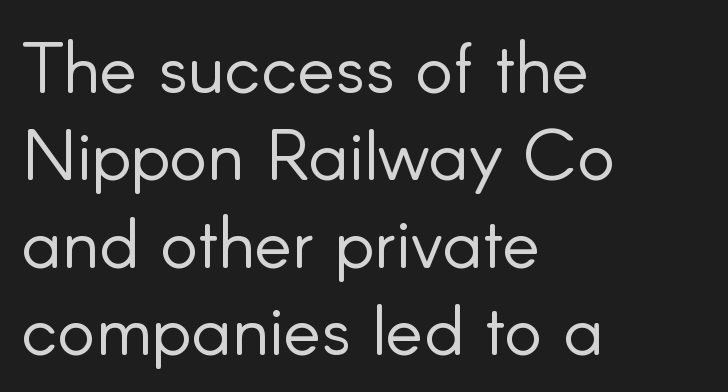
{"serif": "no", "italic": "no", "bold": "no", "weight": "light", "width": "normal", "stroke_contrast": "low", "x_height": "small", "monospaced": "no", "underline": "no", "align": "left", "line_spacing_ratio": 1.23, "letter_spacing": "normal", "letter_spacing_em": 0.0, "glyph_px": 71}
